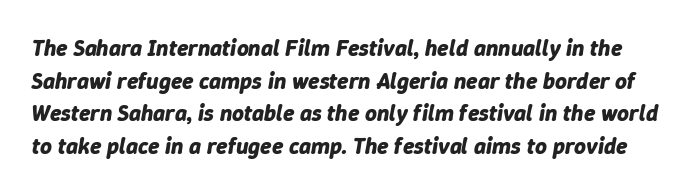
The image shows 23 px bold type, italic (leaning right); set normal line spacing (1.42x), normal letter spacing, not underlined.
